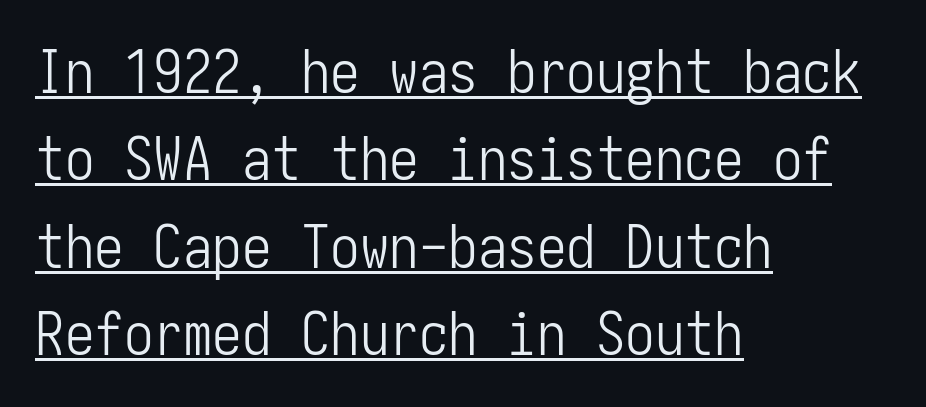
{"serif": "no", "italic": "no", "bold": "no", "weight": "light", "width": "condensed", "stroke_contrast": "low", "x_height": "medium", "underline": "yes", "align": "left", "line_spacing": "normal", "line_spacing_ratio": 1.48, "letter_spacing": "normal", "letter_spacing_em": 0.0, "glyph_px": 59}
